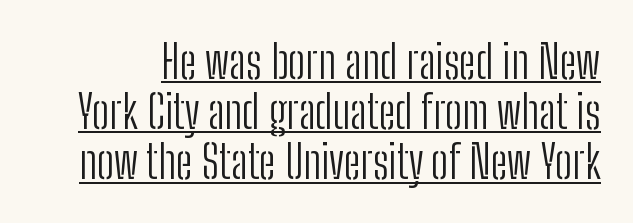
{"serif": "no", "italic": "no", "bold": "no", "weight": "light", "width": "condensed", "stroke_contrast": "low", "x_height": "medium", "monospaced": "no", "underline": "yes", "line_spacing": "tight", "line_spacing_ratio": 1.09, "letter_spacing": "normal", "letter_spacing_em": 0.0, "glyph_px": 46}
